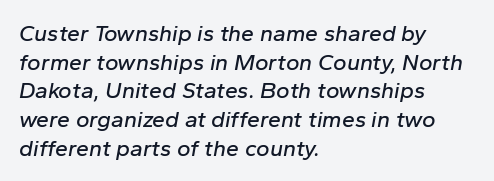
The image shows 23 px text type, italic (leaning right); set left-aligned, normal line spacing (1.25x), normal letter spacing, not underlined.
